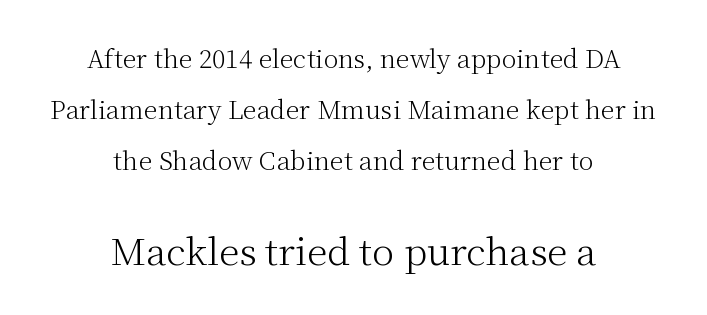
Q: Is the text bold? A: No.
Q: Is the text italic (slanted)? A: No, it is upright.
Q: Is the typeface a serif or a sans-serif typeface? A: Serif.
Q: Is the text underlined? A: No.
Q: How is the paragraph aligned? A: Centered.
Q: Is the spacing between letters normal or unusually wide? A: Normal.
Q: Is the spacing between lines tight, normal or loose? A: Loose.
Q: Which block of text is set in a larger size, the first (top) or the second (bottom)? A: The second (bottom) one.
Q: Width (condensed, normal, or wide)? A: Normal.
Q: Stroke contrast? A: Medium.
Q: x-height? A: Medium.
Q: Monospaced? A: No.
